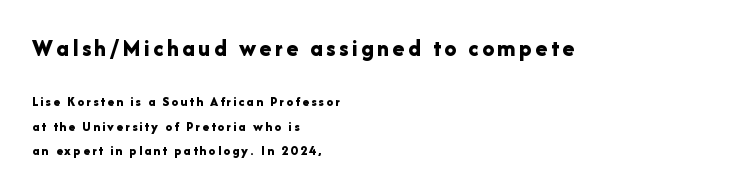
{"italic": "no", "bold": "yes", "underline": "no", "align": "left", "line_spacing_ratio": 1.72, "larger_block": "first", "size_ratio": 1.71, "glyph_px": 24}
